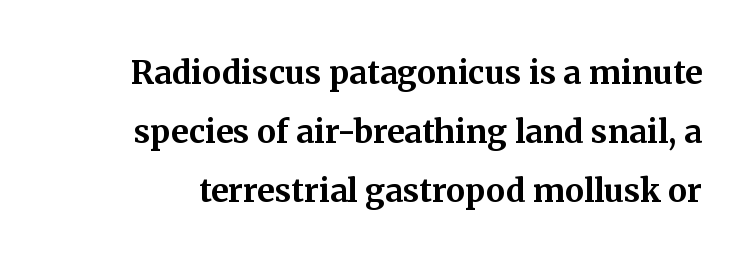
{"serif": "yes", "italic": "no", "bold": "yes", "weight": "bold", "width": "normal", "stroke_contrast": "medium", "x_height": "medium", "monospaced": "no", "underline": "no", "line_spacing_ratio": 1.84, "letter_spacing": "normal", "letter_spacing_em": 0.0, "glyph_px": 32}
